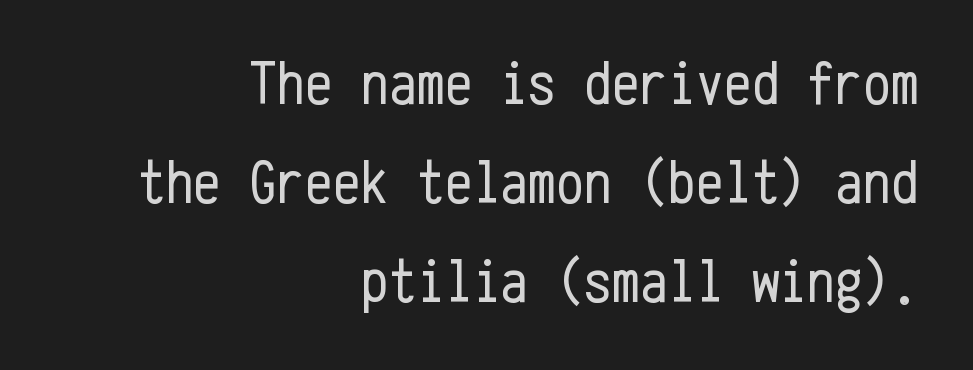
{"serif": "no", "italic": "no", "bold": "no", "weight": "regular", "width": "condensed", "stroke_contrast": "low", "x_height": "medium", "monospaced": "yes", "underline": "no", "align": "right", "line_spacing": "normal", "line_spacing_ratio": 1.6, "letter_spacing": "normal", "letter_spacing_em": 0.0, "glyph_px": 62}
